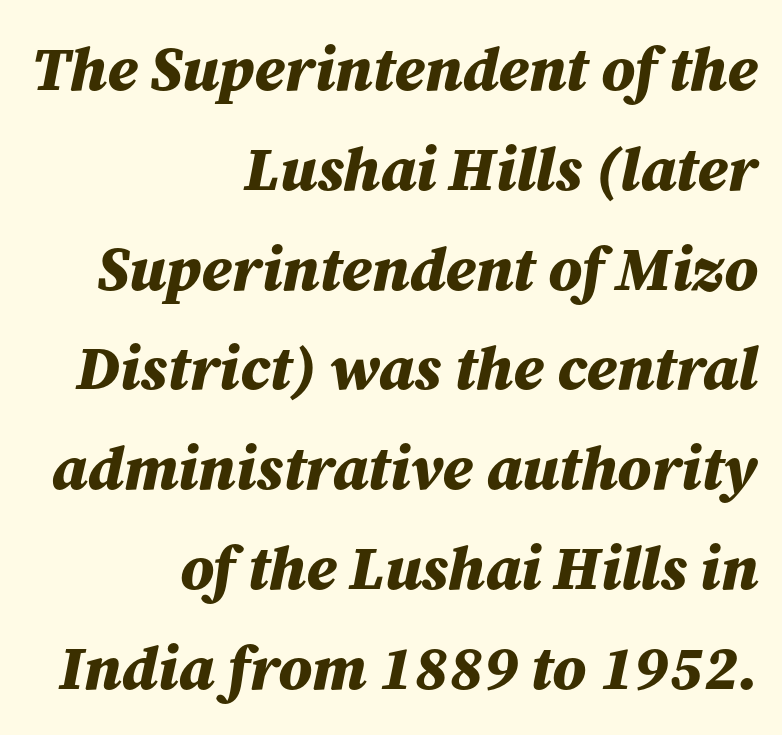
Q: Is the text bold? A: Yes.
Q: Is the text italic (slanted)? A: Yes, it leans right by about 12 degrees.
Q: Is the text underlined? A: No.
Q: How is the paragraph aligned? A: Right-aligned.
Q: Is the spacing between letters normal or unusually wide? A: Normal.
Q: Is the spacing between lines tight, normal or loose? A: Normal.
Q: Width (condensed, normal, or wide)? A: Normal.
Q: Stroke contrast? A: Medium.
Q: x-height? A: Medium.
Q: Monospaced? A: No.
